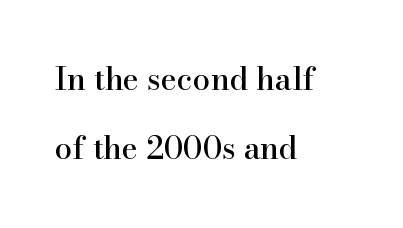
{"serif": "yes", "italic": "no", "width": "normal", "stroke_contrast": "high", "x_height": "small", "monospaced": "no", "underline": "no", "align": "left", "line_spacing": "loose", "line_spacing_ratio": 2.23, "letter_spacing": "normal", "letter_spacing_em": 0.0, "glyph_px": 31}
